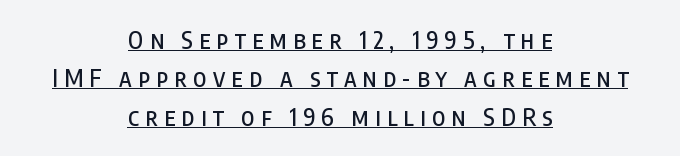
The image shows 24 px text type, upright; set centered, normal line spacing (1.6x), unusually wide letter spacing (+0.26 em), underlined.
